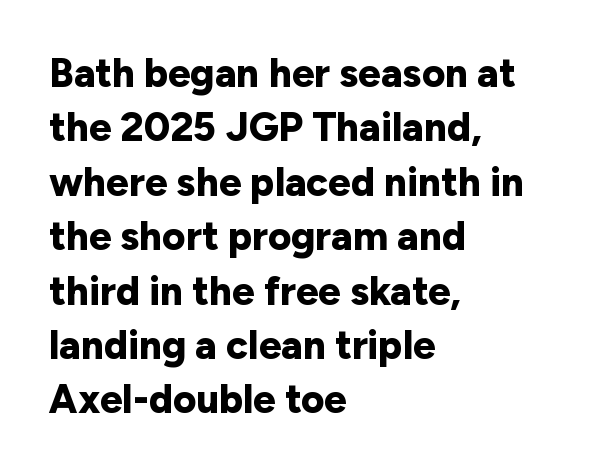
The image shows 40 px bold sans-serif type, upright; set left-aligned, normal line spacing (1.36x), normal letter spacing, not underlined; low stroke contrast and a medium x-height.
